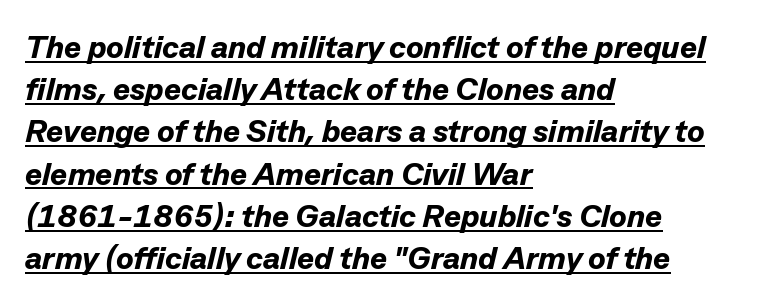
The image shows 32 px bold type, italic (leaning right); set left-aligned, normal line spacing (1.32x), normal letter spacing, underlined; low stroke contrast and a medium x-height.
